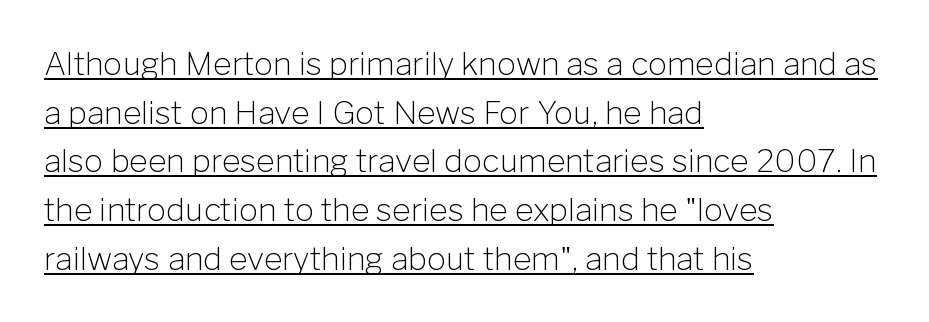
Think of a printed novel: that variable character pitch is what you see here. Every row of glyphs begins at an identical x-position on the left. Here the glyphs are tracked normally, forming tight word shapes. Each line of the rendering has a horizontal stroke beneath the glyphs. This sample keeps an unexceptional amount of space between lines. No italicization has been applied; the sample stays upright.
